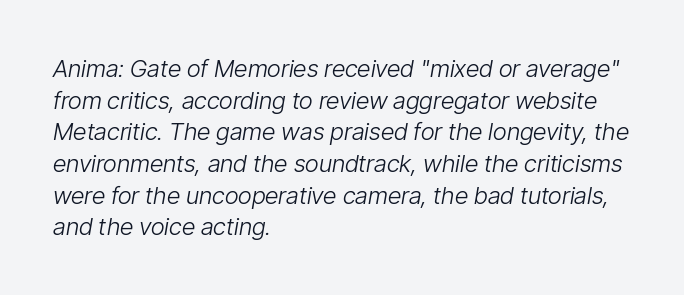
Q: Is the text bold? A: No.
Q: Is the text italic (slanted)? A: Yes, it leans right by about 9 degrees.
Q: Is the text underlined? A: No.
Q: How is the paragraph aligned? A: Left-aligned.
Q: Is the spacing between letters normal or unusually wide? A: Normal.
Q: Is the spacing between lines tight, normal or loose? A: Normal.
